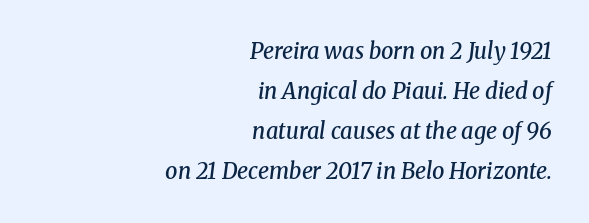
Q: Is the text bold? A: Semi-bold.
Q: Is the text italic (slanted)? A: Yes, it leans right by about 8 degrees.
Q: Is the text underlined? A: No.
Q: How is the paragraph aligned? A: Right-aligned.
Q: Is the spacing between letters normal or unusually wide? A: Normal.
